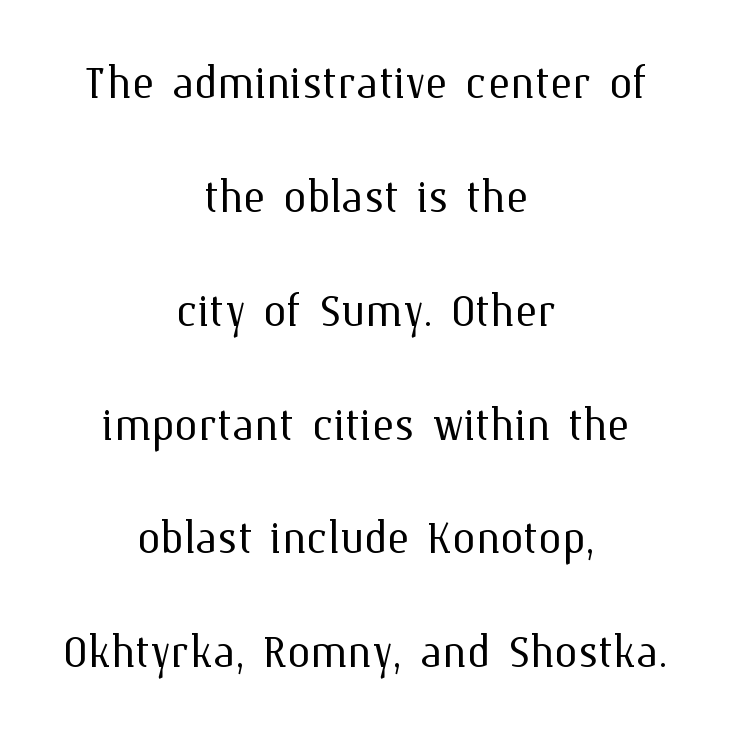
Q: Is the text bold? A: No.
Q: Is the text italic (slanted)? A: No, it is upright.
Q: Is the text underlined? A: No.
Q: How is the paragraph aligned? A: Centered.
Q: Is the spacing between letters normal or unusually wide? A: Normal.
Q: Is the spacing between lines tight, normal or loose? A: Loose.
Q: Width (condensed, normal, or wide)? A: Normal.
Q: Stroke contrast? A: Medium.
Q: x-height? A: Medium.
Q: Monospaced? A: No.
